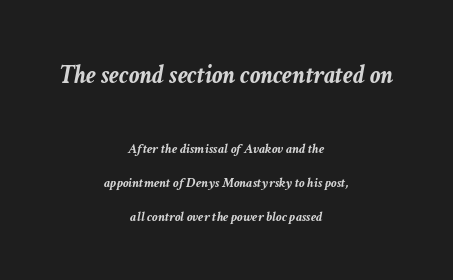
Q: Is the text bold? A: Yes.
Q: Is the text italic (slanted)? A: Yes, it leans right by about 11 degrees.
Q: Is the text underlined? A: No.
Q: How is the paragraph aligned? A: Centered.
Q: Is the spacing between letters normal or unusually wide? A: Normal.
Q: Is the spacing between lines tight, normal or loose? A: Loose.
Q: Which block of text is set in a larger size, the first (top) or the second (bottom)? A: The first (top) one.
